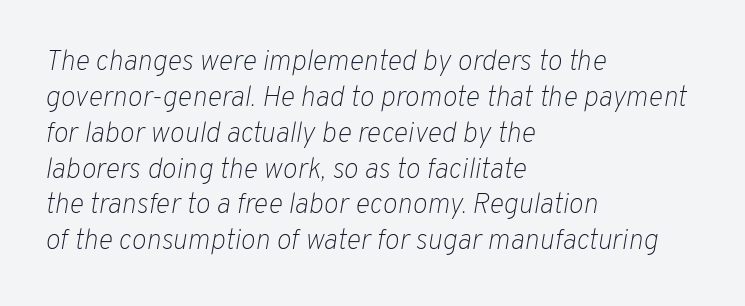
The font sits on the lighter half of the weight spectrum, regular included. The compositor pushed each line to the left boundary. Underlining? Definitely not there. The lines sit at an ordinary, default distance from one another. Slant detected: the letters are inclined.
